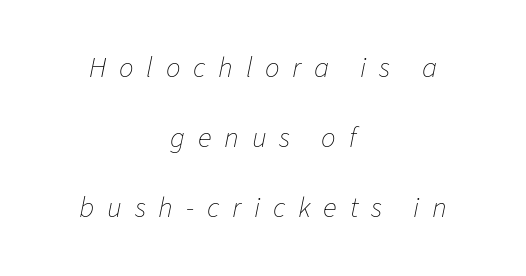
Q: Is the text bold? A: No.
Q: Is the text italic (slanted)? A: Yes, it leans right by about 11 degrees.
Q: Is the text underlined? A: No.
Q: How is the paragraph aligned? A: Centered.
Q: Is the spacing between letters normal or unusually wide? A: Unusually wide.
Q: Is the spacing between lines tight, normal or loose? A: Loose.
Q: Width (condensed, normal, or wide)? A: Normal.
Q: Stroke contrast? A: Low.
Q: x-height? A: Medium.
Q: Monospaced? A: No.
